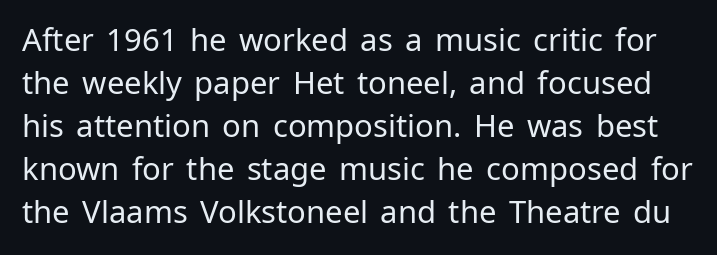
{"serif": "no", "italic": "no", "bold": "no", "weight": "regular", "width": "normal", "stroke_contrast": "low", "x_height": "medium", "monospaced": "no", "underline": "no", "line_spacing": "normal", "line_spacing_ratio": 1.39, "letter_spacing": "normal", "letter_spacing_em": 0.0, "glyph_px": 31}
